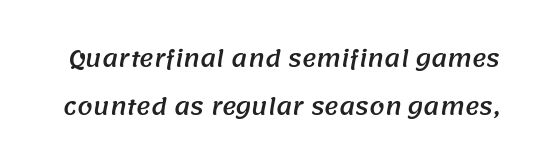
The image shows 22 px text type; set loose line spacing (2.18x), normal letter spacing, not underlined.
